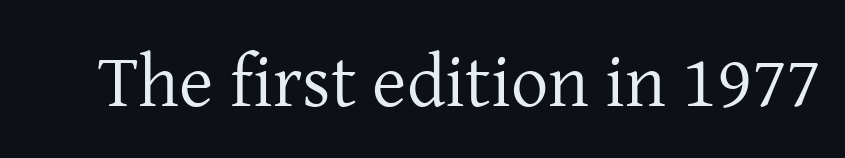
The image shows 74 px regular-weight serif type, upright; set normal letter spacing, not underlined; low stroke contrast and a medium x-height.
